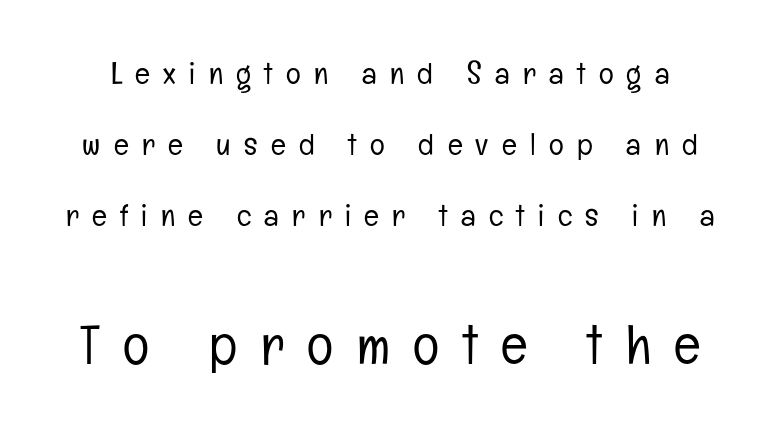
Q: Is the text bold? A: No.
Q: Is the text italic (slanted)? A: No, it is upright.
Q: Is the typeface a serif or a sans-serif typeface? A: Sans-serif.
Q: Is the text underlined? A: No.
Q: Is the spacing between letters normal or unusually wide? A: Unusually wide.
Q: Is the spacing between lines tight, normal or loose? A: Loose.
Q: Which block of text is set in a larger size, the first (top) or the second (bottom)? A: The second (bottom) one.
Q: Width (condensed, normal, or wide)? A: Condensed.
Q: Stroke contrast? A: Low.
Q: x-height? A: Medium.
Q: Monospaced? A: No.
